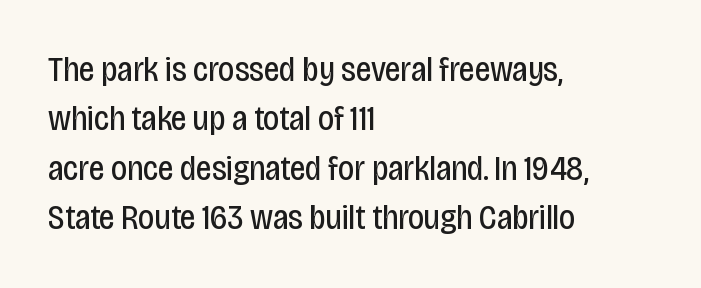
Q: Is the text bold? A: No.
Q: Is the text italic (slanted)? A: No, it is upright.
Q: Is the typeface a serif or a sans-serif typeface? A: Sans-serif.
Q: Is the text underlined? A: No.
Q: How is the paragraph aligned? A: Left-aligned.
Q: Is the spacing between letters normal or unusually wide? A: Normal.
Q: Is the spacing between lines tight, normal or loose? A: Normal.
Q: Width (condensed, normal, or wide)? A: Condensed.
Q: Stroke contrast? A: Low.
Q: x-height? A: Large.
Q: Monospaced? A: No.
